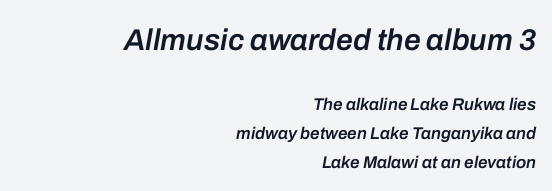
The sample has been set in demibold, a notch under bold. The composition opens big and finishes small. Do the characters align in a grid? No, the font is proportional. The passage shown leans; its letterforms are oblique.
